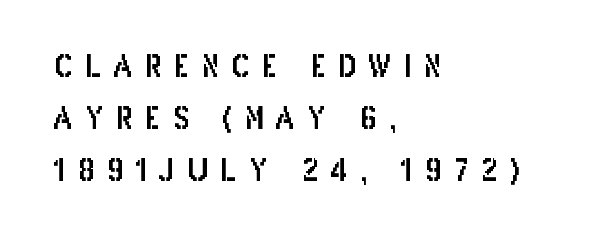
The image shows 30 px condensed sans-serif type, upright; set left-aligned, line spacing 1.74x, unusually wide letter spacing (+0.41 em), not underlined; low stroke contrast and a large x-height.
